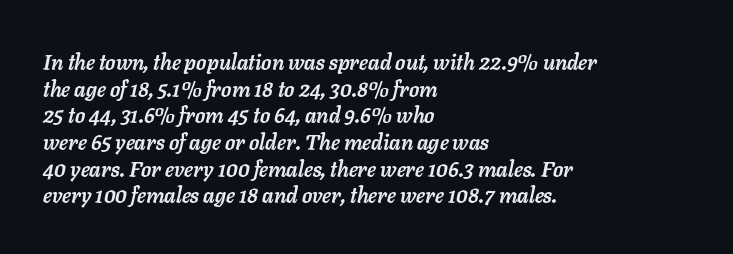
Q: Is the text bold? A: Yes.
Q: Is the text italic (slanted)? A: Yes, it leans right by about 11 degrees.
Q: Is the text underlined? A: No.
Q: How is the paragraph aligned? A: Left-aligned.
Q: Is the spacing between letters normal or unusually wide? A: Normal.
Q: Is the spacing between lines tight, normal or loose? A: Normal.
